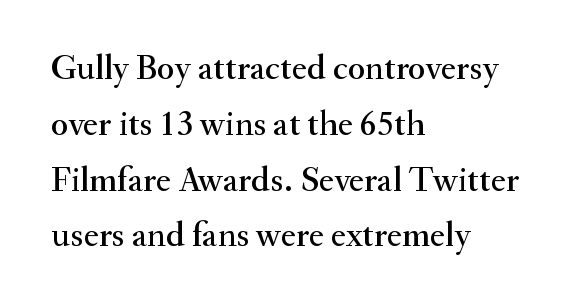
These lines stack with their left ends in a neat column. One glance says typical: line gaps are just what's usual. The space directly below the letters is spotless. The rendering keeps characters at their native spacing. You can tell from the footed stems that serif type was used.
